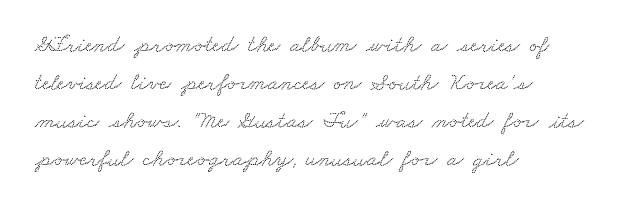
Q: Is the text underlined? A: No.
Q: How is the paragraph aligned? A: Left-aligned.
Q: Is the spacing between letters normal or unusually wide? A: Normal.
Q: Is the spacing between lines tight, normal or loose? A: Normal.
